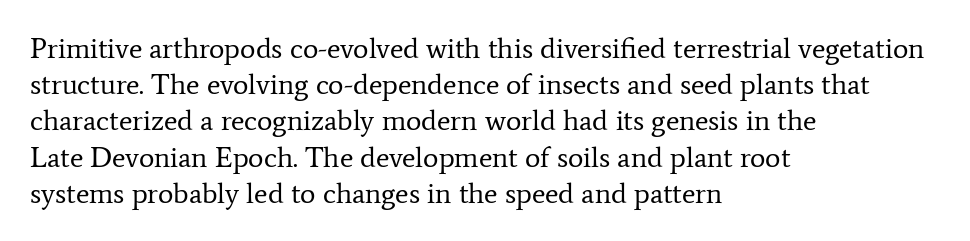
The image shows 29 px regular-weight serif type, upright; set left-aligned, normal line spacing (1.25x), normal letter spacing, not underlined; low stroke contrast and a medium x-height.
